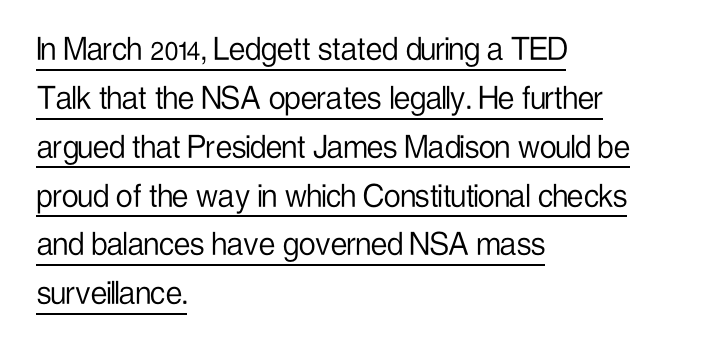
The image shows 37 px light, condensed sans-serif type, upright; set left-aligned, normal line spacing (1.32x), normal letter spacing, underlined; low stroke contrast and a medium x-height.
